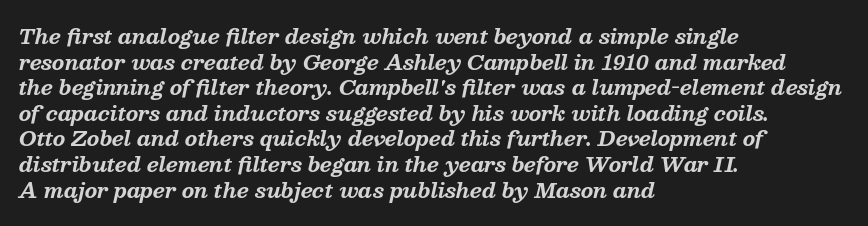
Q: Is the text bold? A: Yes.
Q: Is the text italic (slanted)? A: Yes, it leans right by about 13 degrees.
Q: Is the text underlined? A: No.
Q: How is the paragraph aligned? A: Left-aligned.
Q: Is the spacing between letters normal or unusually wide? A: Normal.
Q: Is the spacing between lines tight, normal or loose? A: Normal.
